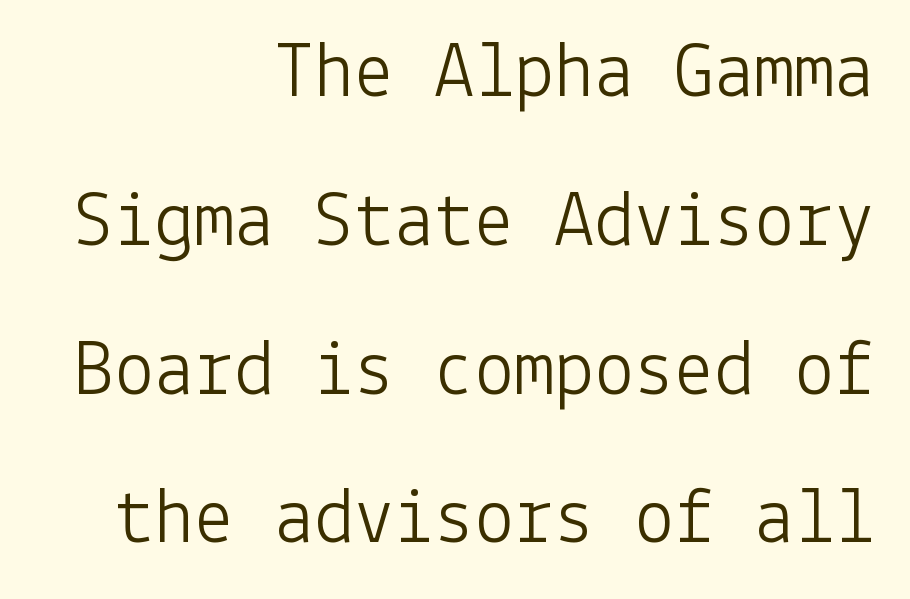
Q: Is the text bold? A: No.
Q: Is the text italic (slanted)? A: No, it is upright.
Q: Is the typeface a serif or a sans-serif typeface? A: Sans-serif.
Q: Is the text underlined? A: No.
Q: How is the paragraph aligned? A: Right-aligned.
Q: Is the spacing between letters normal or unusually wide? A: Normal.
Q: Width (condensed, normal, or wide)? A: Normal.
Q: Stroke contrast? A: Low.
Q: x-height? A: Medium.
